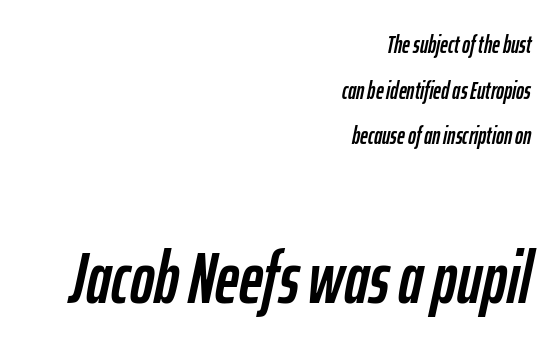
{"italic": "yes", "lean": "right", "slant_degrees": 12, "width": "condensed", "stroke_contrast": "low", "x_height": "medium", "monospaced": "no", "underline": "no", "align": "right", "line_spacing": "loose", "line_spacing_ratio": 1.9, "letter_spacing": "normal", "letter_spacing_em": 0.0, "larger_block": "second", "size_ratio": 3.04, "glyph_px": 73}
